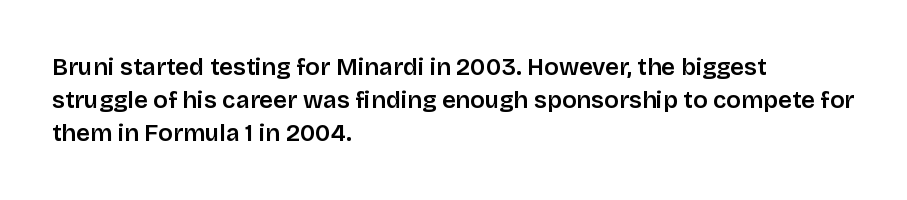
The image shows 24 px text type, upright; set left-aligned, normal line spacing (1.37x), normal letter spacing, not underlined.
